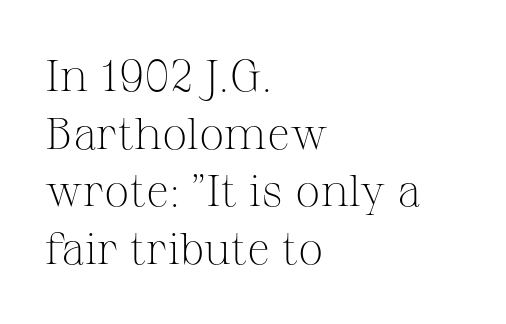
Q: Is the text bold? A: No.
Q: Is the text italic (slanted)? A: No, it is upright.
Q: Is the typeface a serif or a sans-serif typeface? A: Serif.
Q: Is the text underlined? A: No.
Q: How is the paragraph aligned? A: Left-aligned.
Q: Is the spacing between letters normal or unusually wide? A: Normal.
Q: Is the spacing between lines tight, normal or loose? A: Normal.
Q: Width (condensed, normal, or wide)? A: Normal.
Q: Stroke contrast? A: Medium.
Q: x-height? A: Medium.
Q: Monospaced? A: No.
